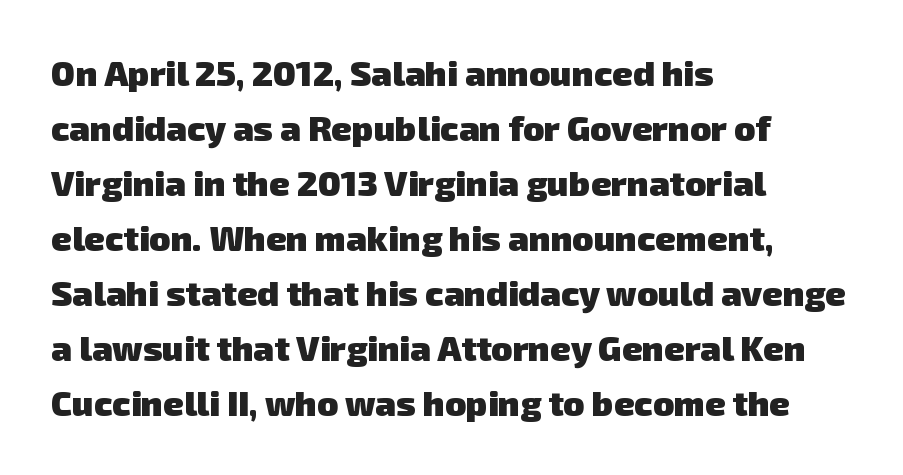
Q: Is the text bold? A: Yes.
Q: Is the typeface a serif or a sans-serif typeface? A: Sans-serif.
Q: Is the text underlined? A: No.
Q: How is the paragraph aligned? A: Left-aligned.
Q: Is the spacing between letters normal or unusually wide? A: Normal.
Q: Is the spacing between lines tight, normal or loose? A: Normal.
Q: Width (condensed, normal, or wide)? A: Normal.
Q: Stroke contrast? A: Low.
Q: x-height? A: Medium.
Q: Monospaced? A: No.
